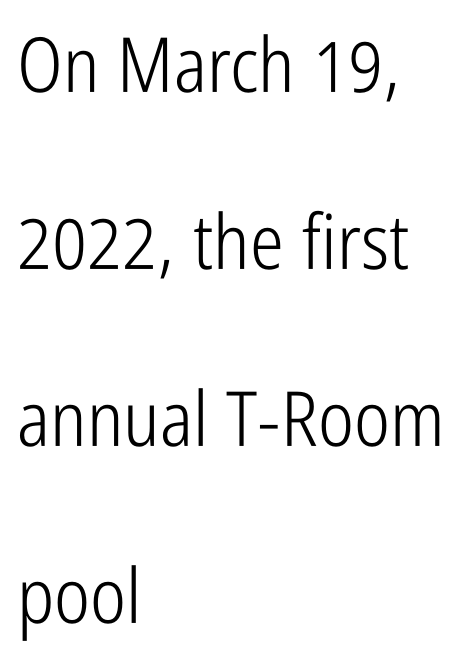
{"serif": "no", "italic": "no", "bold": "no", "weight": "light", "width": "condensed", "stroke_contrast": "low", "x_height": "medium", "monospaced": "no", "underline": "no", "align": "left", "line_spacing": "loose", "line_spacing_ratio": 2.33, "letter_spacing": "normal", "letter_spacing_em": 0.0, "glyph_px": 76}
